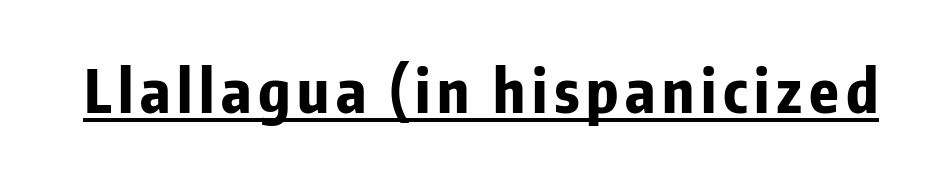
A rule runs beneath these lines of type. Ordinary non-slanted type is in use. This sample has the flowing, uneven cadence of proportional lettering. Plenty of ink on the page — the face is bold. Observe the absence of serifs on each vertical stroke in this sample.
